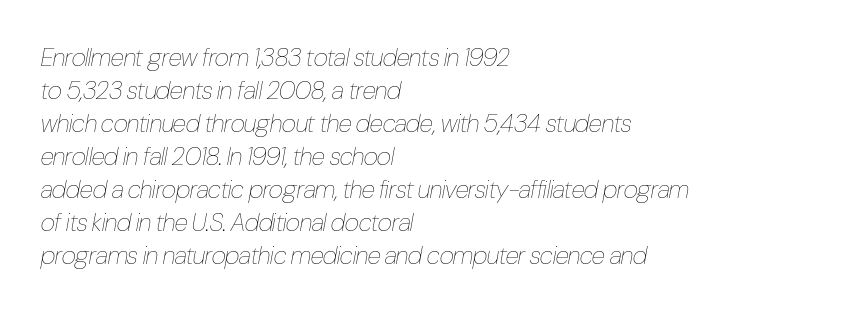
Q: Is the text bold? A: No.
Q: Is the text italic (slanted)? A: Yes, it leans right by about 10 degrees.
Q: Is the text underlined? A: No.
Q: How is the paragraph aligned? A: Left-aligned.
Q: Is the spacing between letters normal or unusually wide? A: Normal.
Q: Is the spacing between lines tight, normal or loose? A: Normal.
